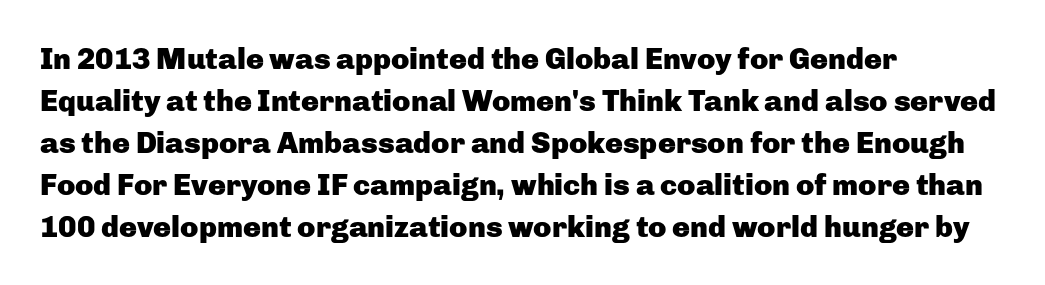
The image shows 30 px heavy sans-serif type, upright; set left-aligned, normal line spacing (1.4x), normal letter spacing, not underlined; low stroke contrast and a medium x-height.
